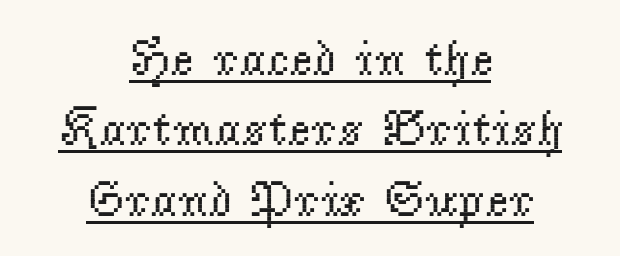
The image shows 50 px regular-weight serif type, upright; set centered, normal line spacing (1.41x), normal letter spacing, underlined; low stroke contrast and a small x-height.
